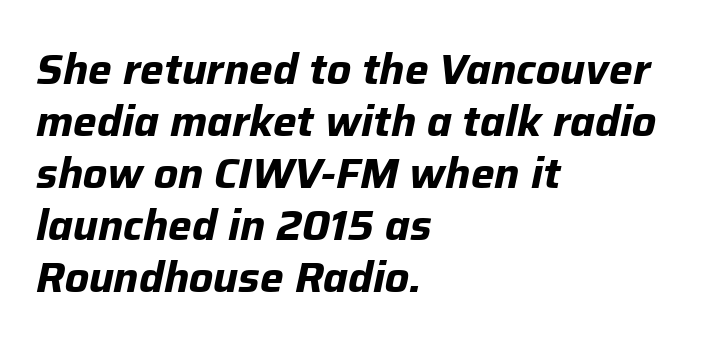
The image shows 42 px bold type, italic (leaning right); set left-aligned, line spacing 1.24x, normal letter spacing, not underlined; low stroke contrast and a medium x-height.
